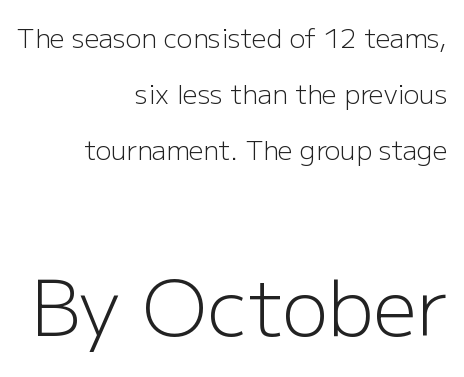
{"serif": "no", "italic": "no", "bold": "no", "weight": "light", "width": "normal", "stroke_contrast": "low", "x_height": "medium", "monospaced": "no", "underline": "no", "align": "right", "line_spacing": "loose", "line_spacing_ratio": 2.15, "letter_spacing": "normal", "letter_spacing_em": 0.0, "larger_block": "second", "size_ratio": 2.96, "glyph_px": 77}
